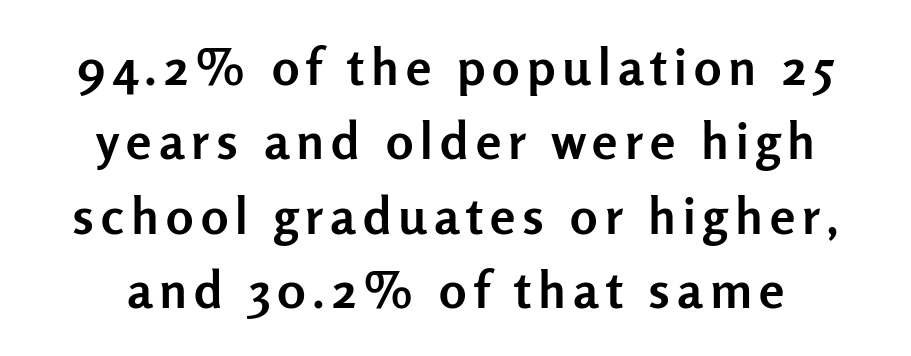
Q: Is the text bold? A: Yes.
Q: Is the text italic (slanted)? A: No, it is upright.
Q: Is the typeface a serif or a sans-serif typeface? A: Sans-serif.
Q: Is the text underlined? A: No.
Q: Is the spacing between lines tight, normal or loose? A: Normal.
Q: Width (condensed, normal, or wide)? A: Normal.
Q: Stroke contrast? A: Low.
Q: x-height? A: Medium.
Q: Monospaced? A: No.
